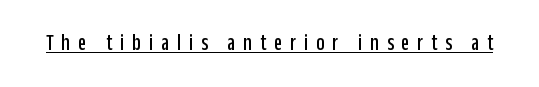
The lettering holds an erect, upright posture throughout. There is plenty of visible air inserted between adjacent glyphs. The words here are underlined.
